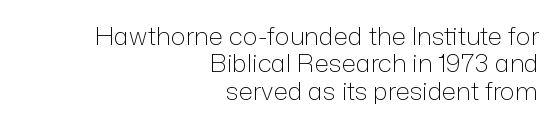
Underlining? Definitely not there. Is there any slant? The stems are plumb. In terms of letterspacing, this is plain default setting. Teacher's note: observe the even right margin — that is flush-right alignment. The weight would be labelled regular, book, light, or lighter still.
